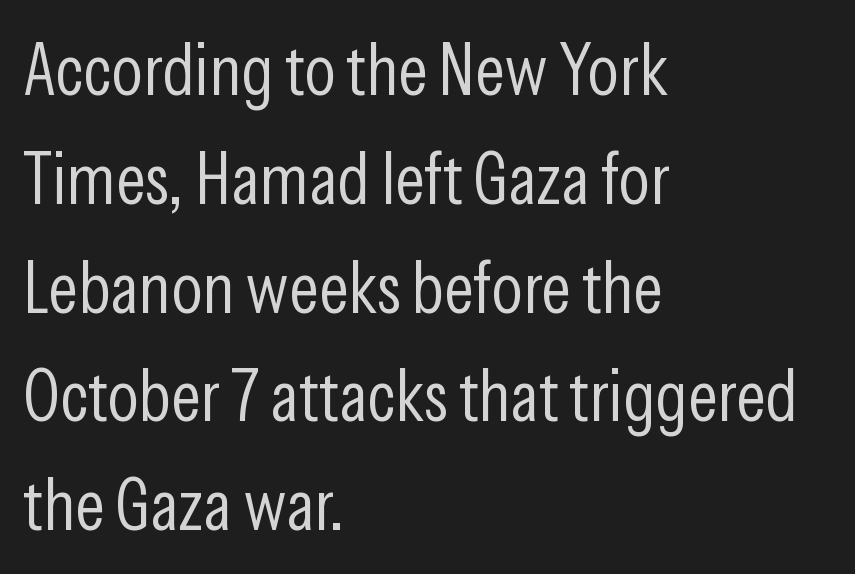
{"serif": "no", "italic": "no", "bold": "no", "weight": "light", "width": "condensed", "stroke_contrast": "low", "x_height": "medium", "monospaced": "no", "underline": "no", "align": "left", "line_spacing": "normal", "line_spacing_ratio": 1.49, "letter_spacing": "normal", "letter_spacing_em": 0.0, "glyph_px": 73}
